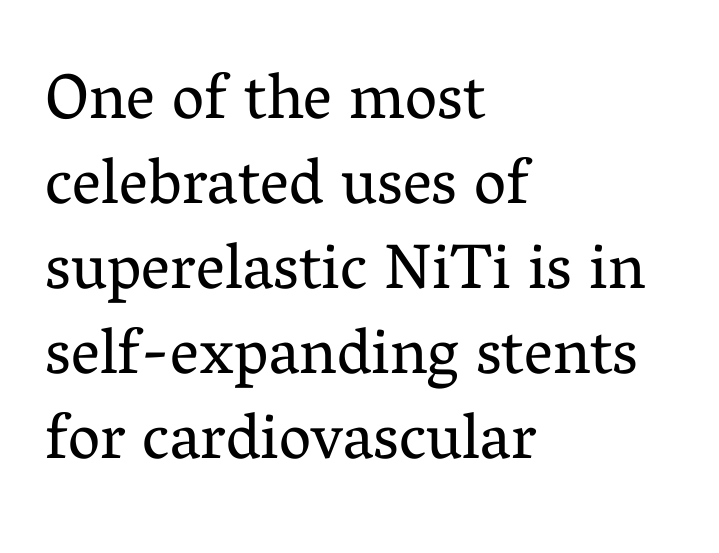
Letters have the restrained weight of plain body copy at most. In terms of letterspacing, this is plain default setting. Character widths vary here, with narrow letters taking less room than wide ones. The passage shown stacks its lines at a standard gap. The space beneath each line is pristine and unruled. This is roman type, the default non-slanted kind.
